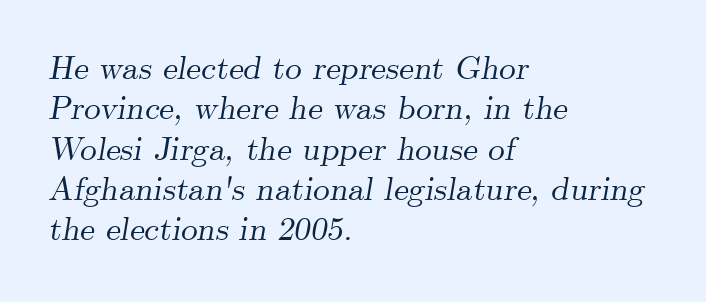
{"serif": "yes", "italic": "yes", "lean": "right", "slant_degrees": 9, "width": "normal", "stroke_contrast": "medium", "x_height": "small", "monospaced": "no", "underline": "no", "align": "left", "line_spacing_ratio": 1.22, "letter_spacing": "normal", "letter_spacing_em": 0.0, "glyph_px": 33}
